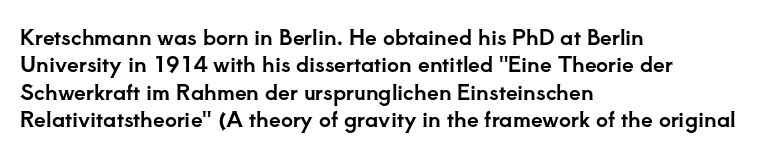
You could call the tracking neutral — neither tight nor loose. Honestly, there is no underline to notice here at all. This is roman type, the default non-slanted kind. Compared with a centered layout, this one pins lines to the left instead. Interline gaps are of average width in this sample.
